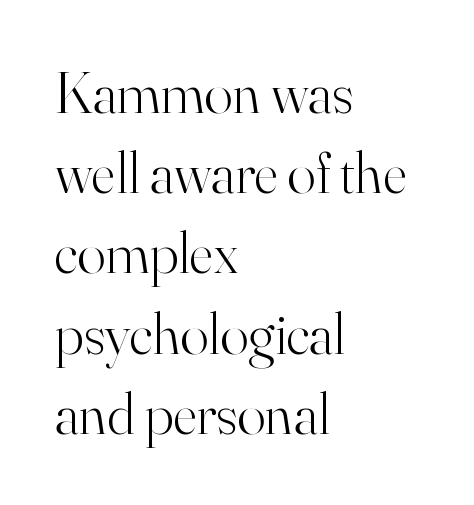
{"serif": "yes", "italic": "no", "bold": "no", "weight": "light", "width": "normal", "stroke_contrast": "high", "x_height": "small", "monospaced": "no", "underline": "no", "align": "left", "line_spacing": "normal", "line_spacing_ratio": 1.36, "letter_spacing": "normal", "letter_spacing_em": 0.0, "glyph_px": 59}
